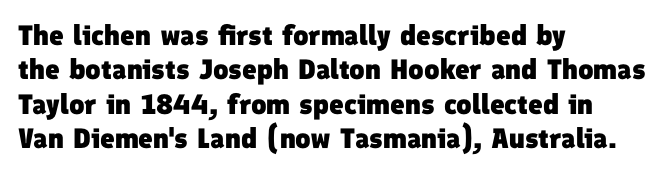
The lines are quadded left. The area under the type is left untouched. Nope, no serifs anywhere on these letters. Note the varied advance widths — an 'i' is clearly narrower than an 'm'.
